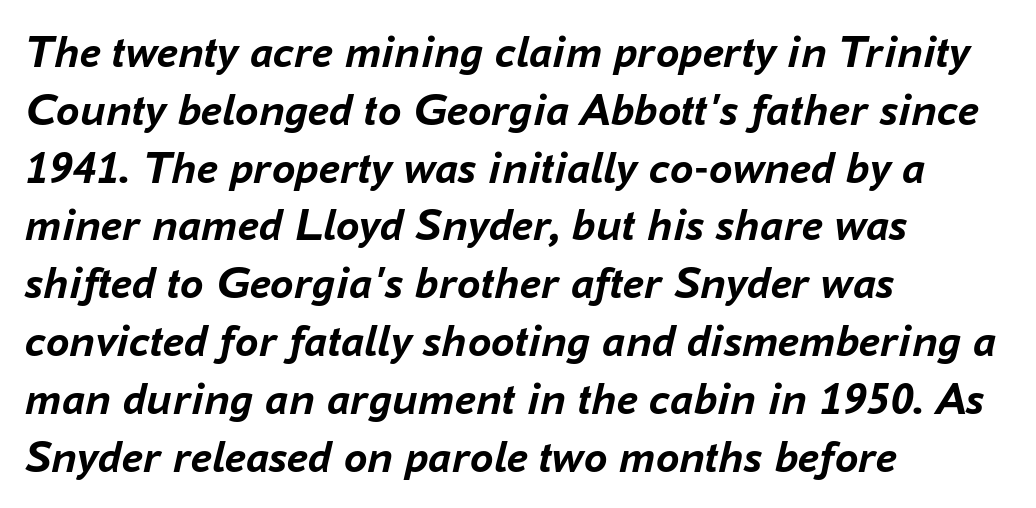
As a designer I'd log this as weight 700, bold. Inter-character spacing is left at the font's built-in metrics. This sample is left-justified, so line endings fall wherever the words run out. Looking at the ascenders, they clearly lean.
